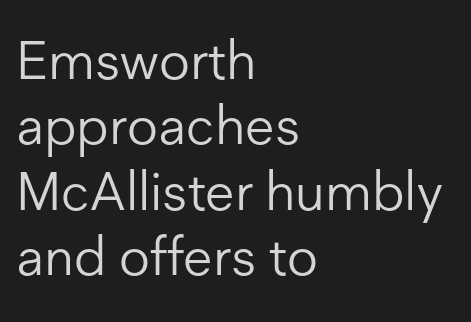
{"serif": "no", "italic": "no", "bold": "no", "weight": "light", "width": "normal", "stroke_contrast": "low", "x_height": "medium", "monospaced": "no", "underline": "no", "align": "left", "line_spacing_ratio": 1.21, "letter_spacing": "normal", "letter_spacing_em": 0.0, "glyph_px": 54}
